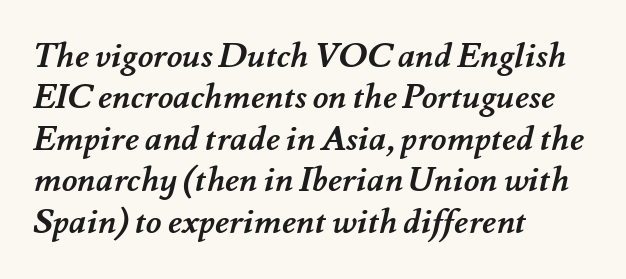
Q: Is the text bold? A: Yes.
Q: Is the text underlined? A: No.
Q: How is the paragraph aligned? A: Left-aligned.
Q: Is the spacing between letters normal or unusually wide? A: Normal.
Q: Width (condensed, normal, or wide)? A: Normal.
Q: Stroke contrast? A: Medium.
Q: x-height? A: Small.
Q: Monospaced? A: No.
